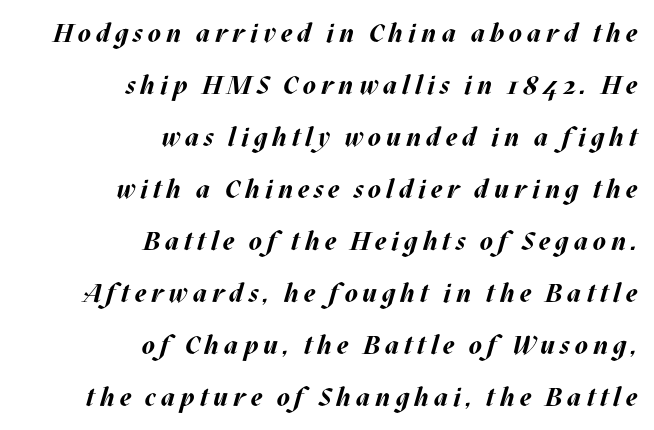
Rule under the text: the space is simply empty. The typography opts for an oblique posture over an upright one. These lines stand farther apart than default settings would place them. Casual observation: everything's shoved over to the right. Is the type bold? Yes — the strokes are clearly thick and heavy.
